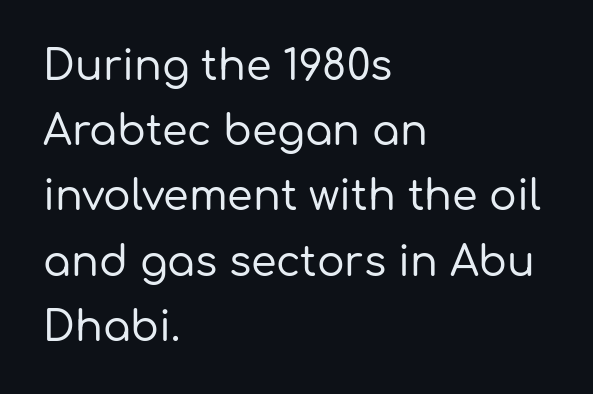
Tall strokes in this sample are plumb rather than angled. Does the leading feel generous? No, just average. Character widths vary here, with narrow letters taking less room than wide ones. Caption: multi-line text, flush left, ragged right. Lines of text with bare space underneath.
